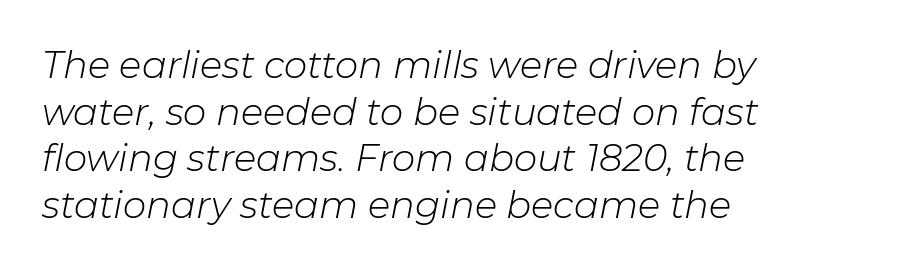
{"italic": "yes", "lean": "right", "slant_degrees": 11, "bold": "no", "weight": "light", "width": "normal", "stroke_contrast": "low", "x_height": "medium", "monospaced": "no", "underline": "no", "align": "left", "line_spacing": "normal", "line_spacing_ratio": 1.26, "letter_spacing": "normal", "letter_spacing_em": 0.0, "glyph_px": 37}
